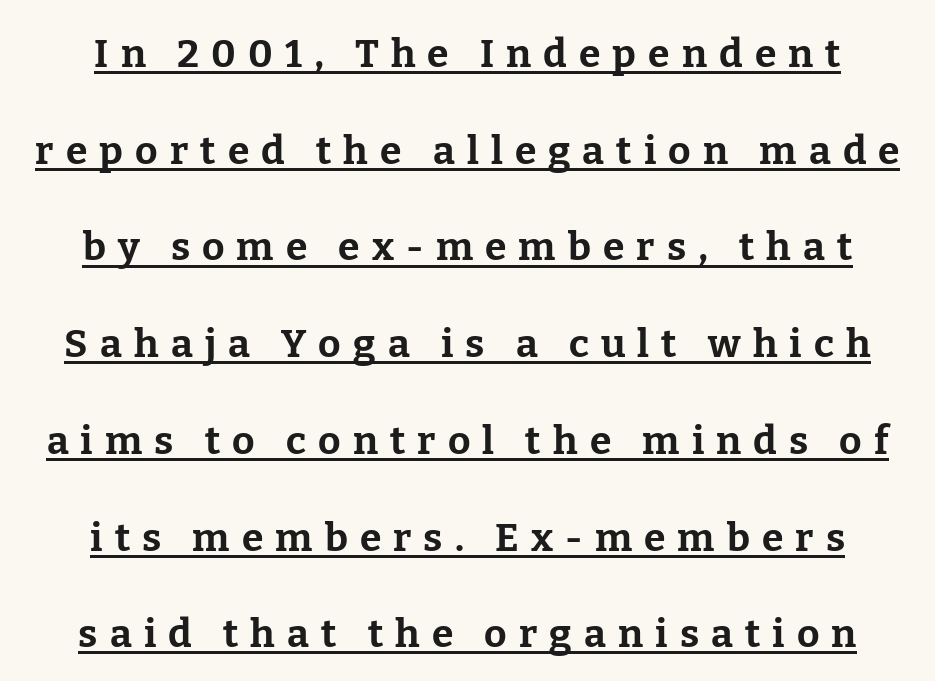
Q: Is the text bold? A: Yes.
Q: Is the text italic (slanted)? A: No, it is upright.
Q: Is the typeface a serif or a sans-serif typeface? A: Serif.
Q: Is the text underlined? A: Yes.
Q: How is the paragraph aligned? A: Centered.
Q: Is the spacing between letters normal or unusually wide? A: Unusually wide.
Q: Is the spacing between lines tight, normal or loose? A: Loose.
Q: Width (condensed, normal, or wide)? A: Normal.
Q: Stroke contrast? A: Low.
Q: x-height? A: Medium.
Q: Monospaced? A: No.
